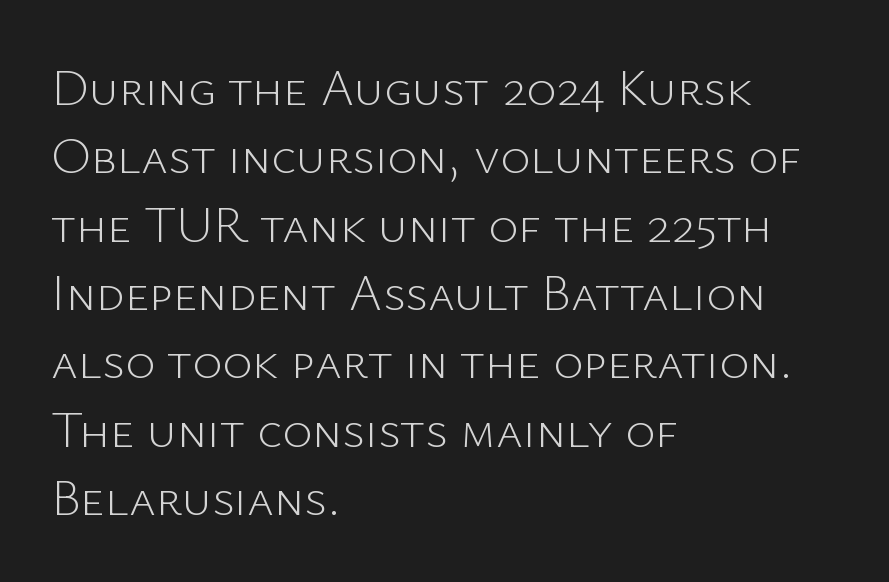
{"serif": "no", "italic": "no", "bold": "no", "weight": "light", "width": "normal", "stroke_contrast": "low", "x_height": "medium", "monospaced": "no", "underline": "no", "align": "left", "line_spacing": "normal", "line_spacing_ratio": 1.34, "letter_spacing": "normal", "letter_spacing_em": 0.0, "glyph_px": 51}
